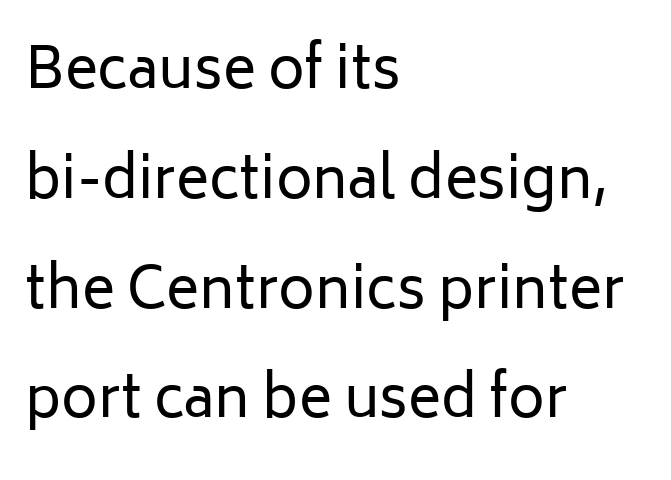
Q: Is the text bold? A: No.
Q: Is the text italic (slanted)? A: No, it is upright.
Q: Is the typeface a serif or a sans-serif typeface? A: Sans-serif.
Q: Is the text underlined? A: No.
Q: How is the paragraph aligned? A: Left-aligned.
Q: Is the spacing between letters normal or unusually wide? A: Normal.
Q: Is the spacing between lines tight, normal or loose? A: Loose.
Q: Width (condensed, normal, or wide)? A: Normal.
Q: Stroke contrast? A: Low.
Q: x-height? A: Medium.
Q: Monospaced? A: No.
